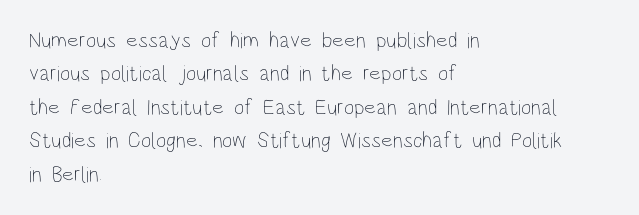
{"italic": "no", "bold": "no", "underline": "no", "align": "left", "line_spacing": "normal", "line_spacing_ratio": 1.52, "letter_spacing": "normal", "letter_spacing_em": 0.0, "glyph_px": 22}
